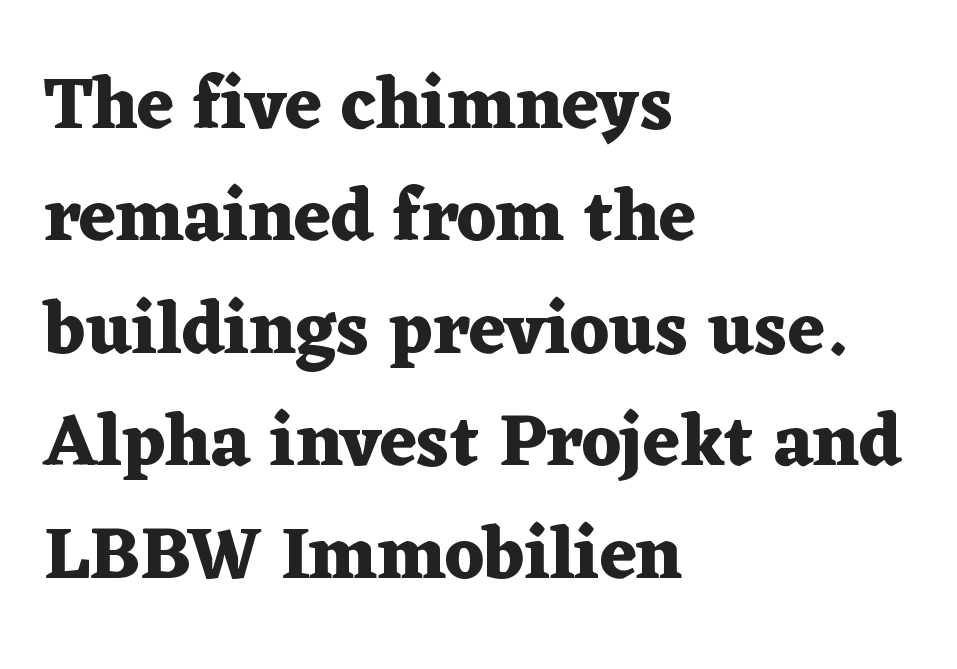
The image shows 73 px heavy, wide serif type, upright; set left-aligned, normal line spacing (1.54x), normal letter spacing, not underlined; medium stroke contrast and a medium x-height.
